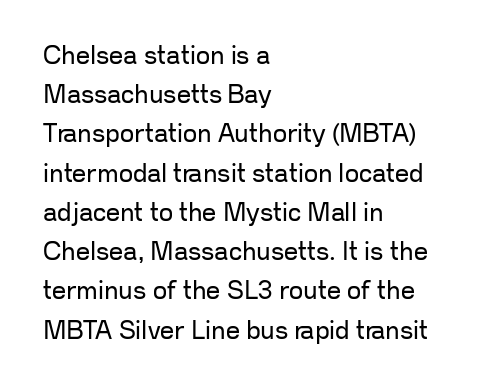
Is this a heavy cut? Hardly; it is regular or lighter. In CSS terms this would be text-align: left. Words appear dense and cohesive because spacing is normal. The gap between lines stays unmarked. Reading down the column, the eye jumps a familiar distance to each next line. This is roman type, the default non-slanted kind.
